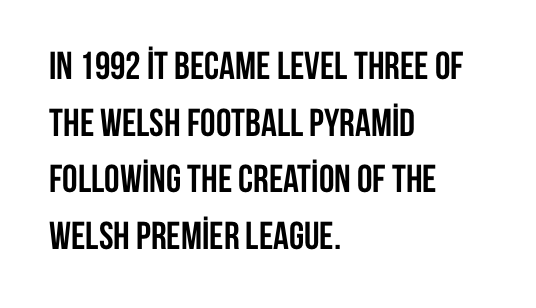
Leading matches the norm, producing a regular column. All the whitespace from short lines collects on the right. Posture: upright roman. The type family on display is of the sans-serif kind. Heavy, bold letterforms. Nothing unusual about the tracking: characters are spaced as the font intends.
